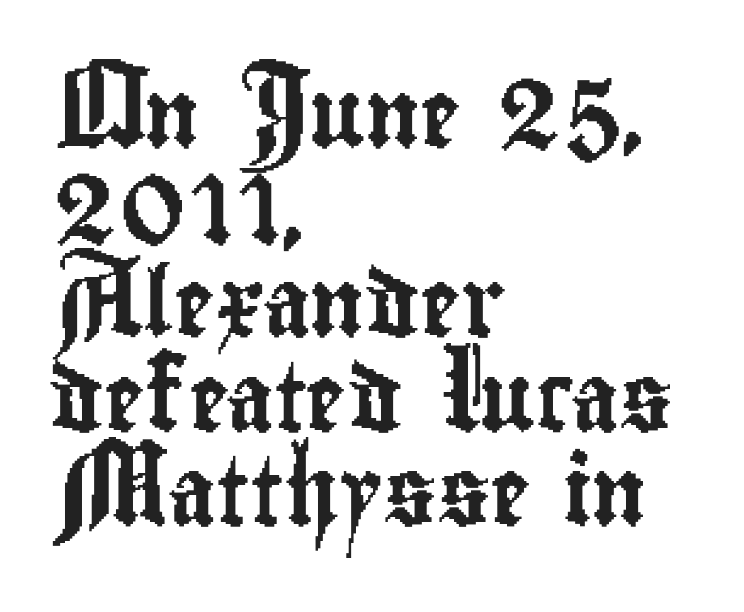
The image shows 68 px condensed sans-serif type, upright; set left-aligned, normal line spacing (1.39x), normal letter spacing, not underlined; low stroke contrast and a small x-height.
